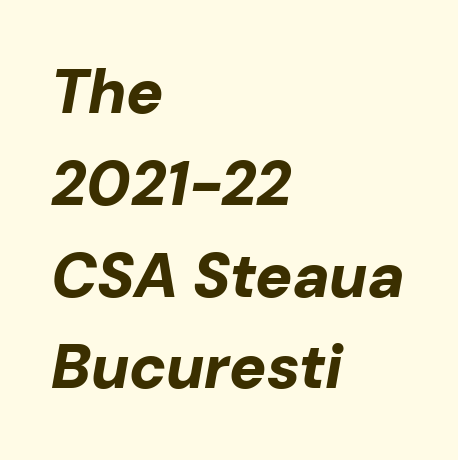
When letters slant like this, we call the style italic. The designer left line spacing at the default. Spacing verdict: proportional, widths tailored to each character. Spacing between characters is what you'd get straight out of the box. Anything drawn beneath the words? Only blank space. The typesetter chose a ragged-right arrangement here.
